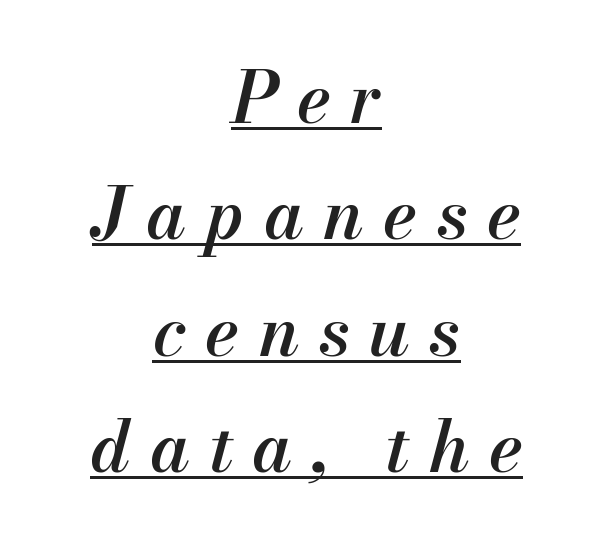
Q: Is the text bold? A: Semi-bold.
Q: Is the text italic (slanted)? A: Yes, it leans right by about 13 degrees.
Q: Is the text underlined? A: Yes.
Q: How is the paragraph aligned? A: Centered.
Q: Is the spacing between letters normal or unusually wide? A: Unusually wide.
Q: Is the spacing between lines tight, normal or loose? A: Normal.
Q: Width (condensed, normal, or wide)? A: Normal.
Q: Stroke contrast? A: Medium.
Q: x-height? A: Small.
Q: Monospaced? A: No.
